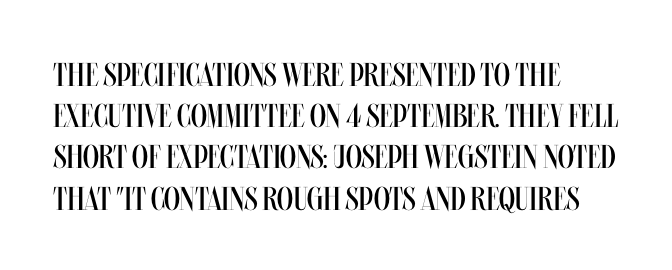
Q: Is the text bold? A: No.
Q: Is the text italic (slanted)? A: No, it is upright.
Q: Is the text underlined? A: No.
Q: How is the paragraph aligned? A: Left-aligned.
Q: Is the spacing between letters normal or unusually wide? A: Normal.
Q: Is the spacing between lines tight, normal or loose? A: Normal.
Q: Width (condensed, normal, or wide)? A: Condensed.
Q: Stroke contrast? A: Medium.
Q: x-height? A: Large.
Q: Monospaced? A: No.
